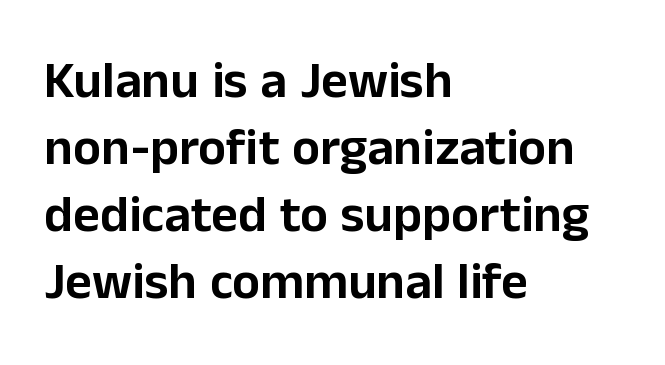
The zone under the glyphs is completely vacant. Is the letter spacing exaggerated? No — it looks like the ordinary default. Are there feet on the stems? There aren't — it's a sans. All the whitespace from short lines collects on the right. The space between consecutive lines is moderate. Upright lettering throughout.
